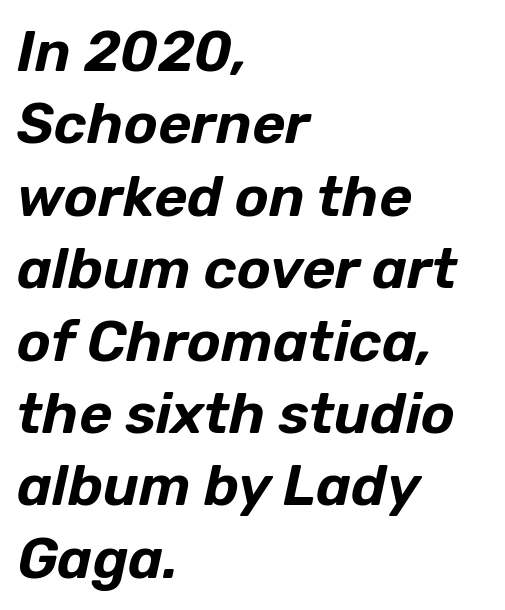
The image shows 57 px text type, italic (leaning right); set left-aligned, normal line spacing (1.27x), normal letter spacing, not underlined; low stroke contrast and a medium x-height.
